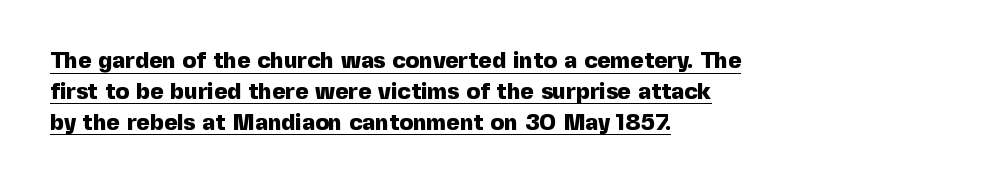
Does the lettering tilt? It doesn't — this is upright. Each line of the rendering has a horizontal stroke beneath the glyphs. One-word summary of the alignment: left. The type is set solid horizontally, with unmodified tracking. Pretty heavy lettering here — definitely bold.
